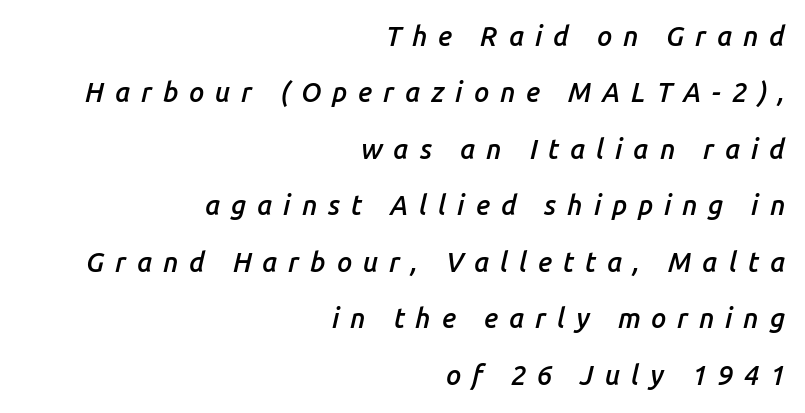
This rendering uses right alignment, leaving the left contour irregular. Does the lettering tilt? It does — this is italic. Typesetter's note: demi weight, one step under bold. Students, observe: this is what heavily led, spacious text looks like. Look at the tracking — it's clearly loosened, letters drifting apart.
